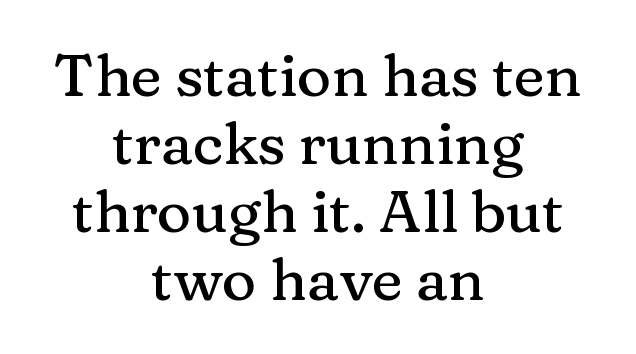
{"serif": "yes", "italic": "no", "width": "normal", "stroke_contrast": "medium", "x_height": "medium", "monospaced": "no", "underline": "no", "align": "center", "line_spacing": "tight", "line_spacing_ratio": 1.15, "letter_spacing": "normal", "letter_spacing_em": 0.0, "glyph_px": 59}
